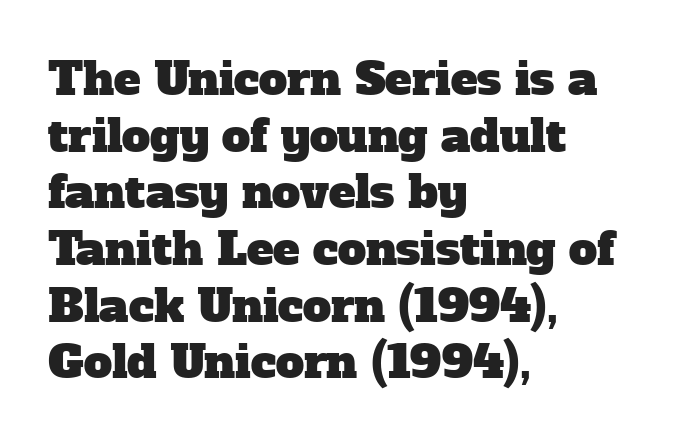
{"serif": "yes", "width": "normal", "stroke_contrast": "low", "x_height": "medium", "monospaced": "no", "underline": "no", "align": "left", "line_spacing": "normal", "line_spacing_ratio": 1.26, "letter_spacing": "normal", "letter_spacing_em": 0.0, "glyph_px": 45}
